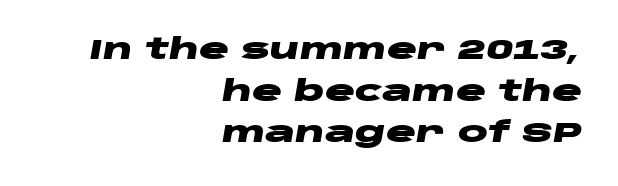
Q: Is the text bold? A: Yes.
Q: Is the text italic (slanted)? A: Yes, it leans right by about 10 degrees.
Q: Is the text underlined? A: No.
Q: How is the paragraph aligned? A: Right-aligned.
Q: Is the spacing between letters normal or unusually wide? A: Normal.
Q: Is the spacing between lines tight, normal or loose? A: Normal.
Q: Width (condensed, normal, or wide)? A: Wide.
Q: Stroke contrast? A: Low.
Q: x-height? A: Large.
Q: Monospaced? A: No.
